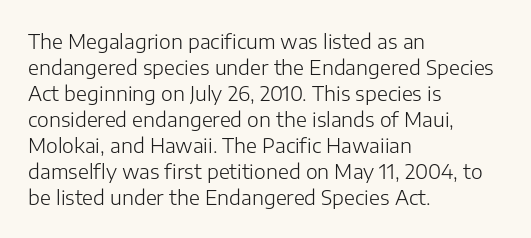
The image shows 20 px text type, upright; set left-aligned, normal line spacing (1.3x), normal letter spacing, not underlined.
